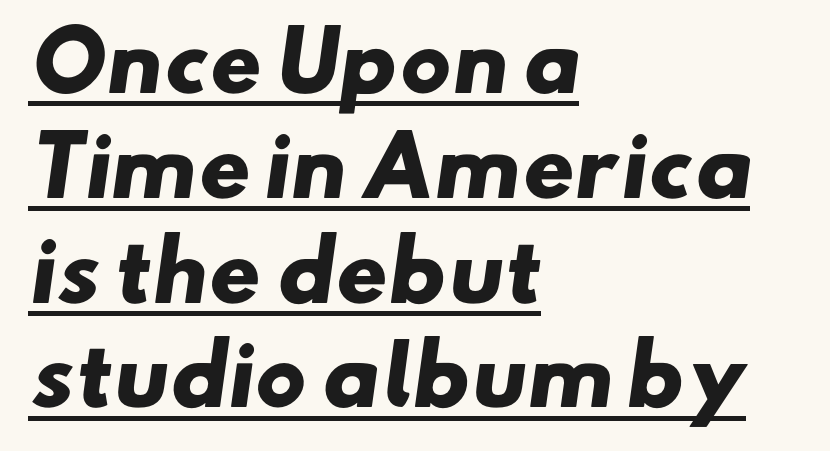
Q: Is the text bold? A: Yes.
Q: Is the typeface a serif or a sans-serif typeface? A: Sans-serif.
Q: Is the text underlined? A: Yes.
Q: How is the paragraph aligned? A: Left-aligned.
Q: Is the spacing between letters normal or unusually wide? A: Normal.
Q: Is the spacing between lines tight, normal or loose? A: Normal.
Q: Width (condensed, normal, or wide)? A: Wide.
Q: Stroke contrast? A: Low.
Q: x-height? A: Small.
Q: Monospaced? A: No.
